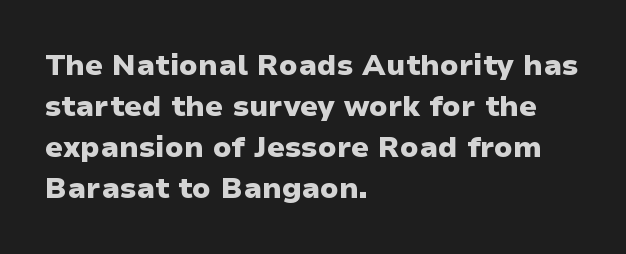
Q: Is the text bold? A: Yes.
Q: Is the text italic (slanted)? A: No, it is upright.
Q: Is the typeface a serif or a sans-serif typeface? A: Sans-serif.
Q: Is the text underlined? A: No.
Q: How is the paragraph aligned? A: Left-aligned.
Q: Is the spacing between letters normal or unusually wide? A: Normal.
Q: Is the spacing between lines tight, normal or loose? A: Normal.
Q: Width (condensed, normal, or wide)? A: Normal.
Q: Stroke contrast? A: Low.
Q: x-height? A: Medium.
Q: Monospaced? A: No.
